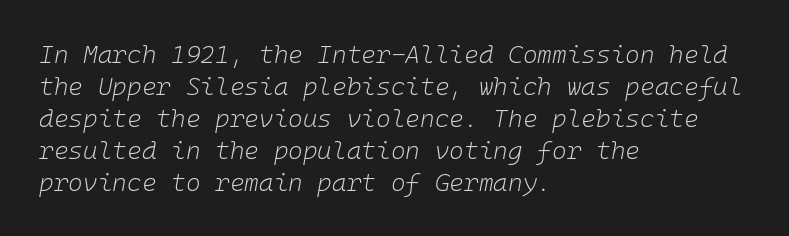
Q: Is the text bold? A: No.
Q: Is the text italic (slanted)? A: Yes, it leans right by about 10 degrees.
Q: Is the text underlined? A: No.
Q: How is the paragraph aligned? A: Left-aligned.
Q: Is the spacing between letters normal or unusually wide? A: Normal.
Q: Is the spacing between lines tight, normal or loose? A: Normal.
